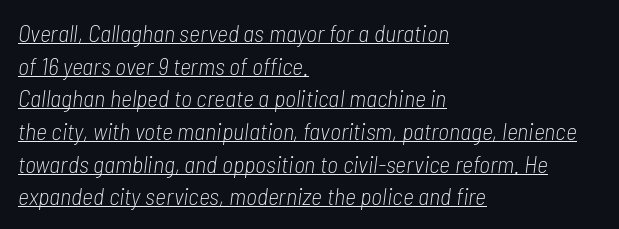
{"italic": "yes", "lean": "right", "slant_degrees": 7, "bold": "no", "underline": "yes", "align": "left", "line_spacing": "normal", "line_spacing_ratio": 1.36, "letter_spacing": "normal", "letter_spacing_em": 0.0, "glyph_px": 24}
